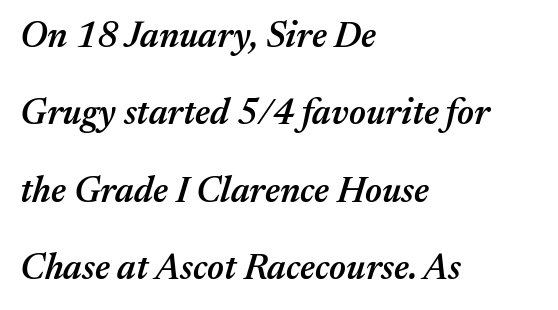
Q: Is the text bold? A: Semi-bold.
Q: Is the text italic (slanted)? A: Yes, it leans right by about 17 degrees.
Q: Is the text underlined? A: No.
Q: How is the paragraph aligned? A: Left-aligned.
Q: Is the spacing between letters normal or unusually wide? A: Normal.
Q: Is the spacing between lines tight, normal or loose? A: Loose.
Q: Width (condensed, normal, or wide)? A: Normal.
Q: Stroke contrast? A: Medium.
Q: x-height? A: Medium.
Q: Monospaced? A: No.
